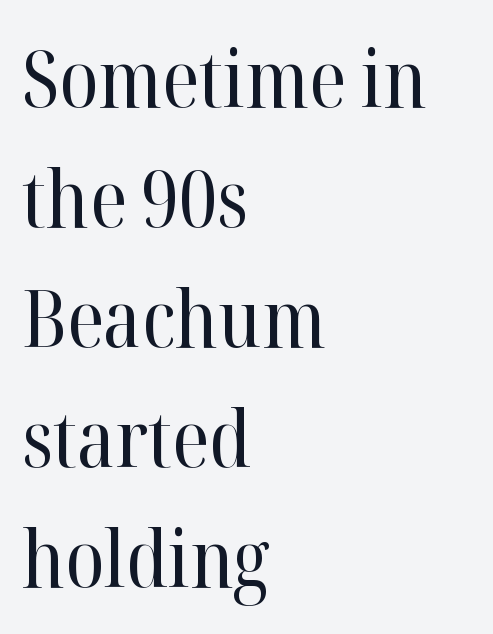
Q: Is the text bold? A: No.
Q: Is the text italic (slanted)? A: No, it is upright.
Q: Is the typeface a serif or a sans-serif typeface? A: Serif.
Q: Is the text underlined? A: No.
Q: How is the paragraph aligned? A: Left-aligned.
Q: Is the spacing between letters normal or unusually wide? A: Normal.
Q: Is the spacing between lines tight, normal or loose? A: Normal.
Q: Width (condensed, normal, or wide)? A: Normal.
Q: Stroke contrast? A: High.
Q: x-height? A: Medium.
Q: Monospaced? A: No.
